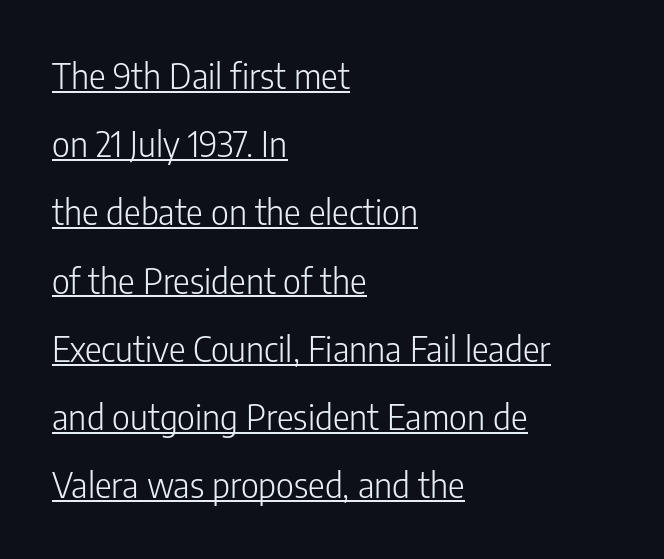
{"serif": "no", "italic": "no", "bold": "no", "weight": "light", "width": "condensed", "stroke_contrast": "low", "x_height": "medium", "monospaced": "no", "underline": "yes", "align": "left", "line_spacing": "loose", "line_spacing_ratio": 1.95, "letter_spacing": "normal", "letter_spacing_em": 0.0, "glyph_px": 35}
